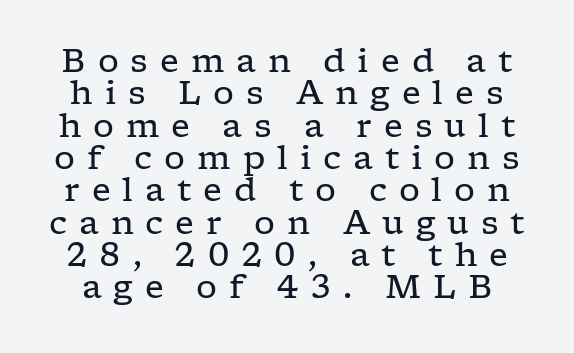
{"serif": "yes", "italic": "no", "bold": "no", "weight": "regular", "width": "wide", "stroke_contrast": "low", "x_height": "medium", "monospaced": "no", "underline": "no", "line_spacing": "tight", "line_spacing_ratio": 0.98, "letter_spacing": "wide", "letter_spacing_em": 0.36, "glyph_px": 33}
